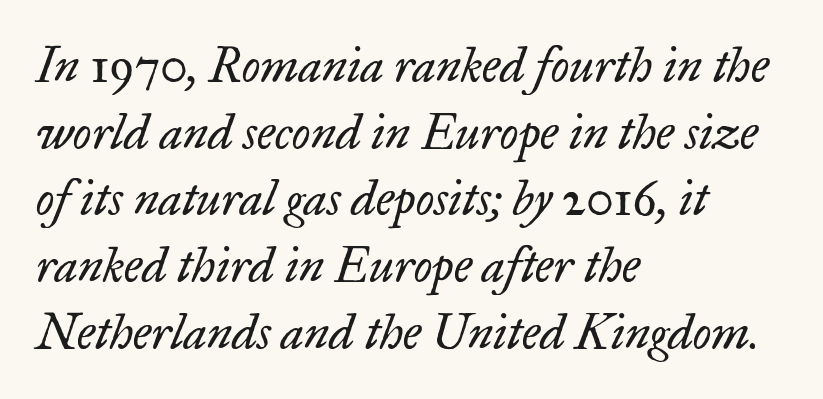
Each new line begins a customary step beneath the previous one. Yep, that's italic — everything's leaning. Beneath every word, the page is bare. Unlike a clean sans, this face finishes its strokes with serifs. Line beginnings align vertically; line endings do not.
